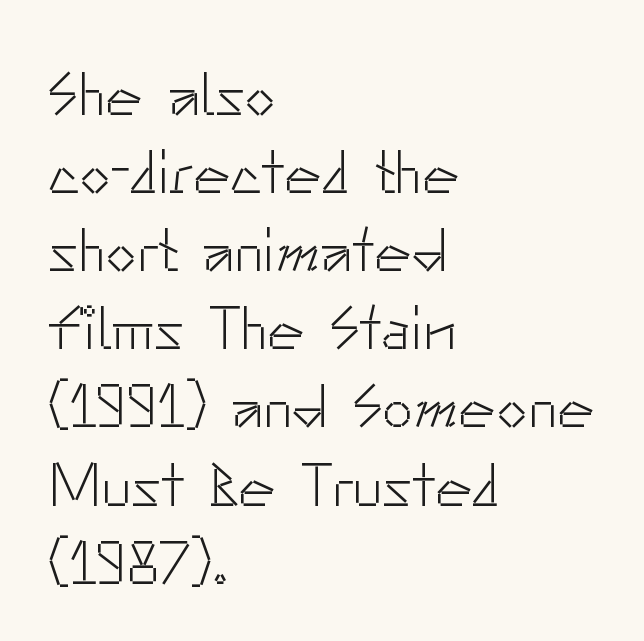
The image shows 62 px light sans-serif type, upright; set left-aligned, normal line spacing (1.26x), normal letter spacing, not underlined; low stroke contrast and a small x-height.
